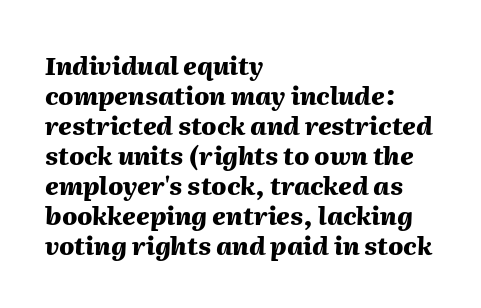
Q: Is the text bold? A: Yes.
Q: Is the text italic (slanted)? A: Yes, it leans right by about 2 degrees.
Q: Is the text underlined? A: No.
Q: How is the paragraph aligned? A: Left-aligned.
Q: Is the spacing between letters normal or unusually wide? A: Normal.
